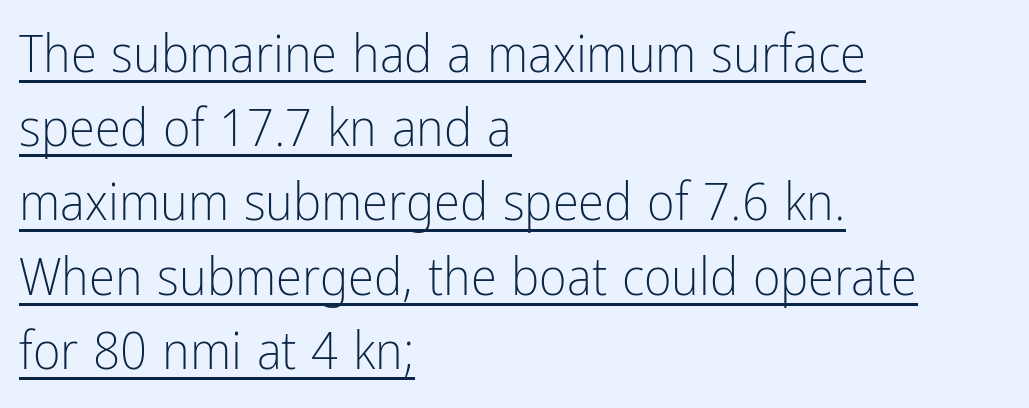
Every character sits straight up, as roman type does. Honestly, the row spacing looks completely unremarkable. The rendering shows plain stroke endings on the letterforms — a sans-serif design. If you drew a ruler down the left edge, every line would touch it. There is no visible air inserted between adjacent glyphs.
